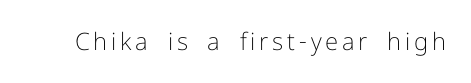
Q: Is the text bold? A: No.
Q: Is the text italic (slanted)? A: No, it is upright.
Q: Is the text underlined? A: No.
